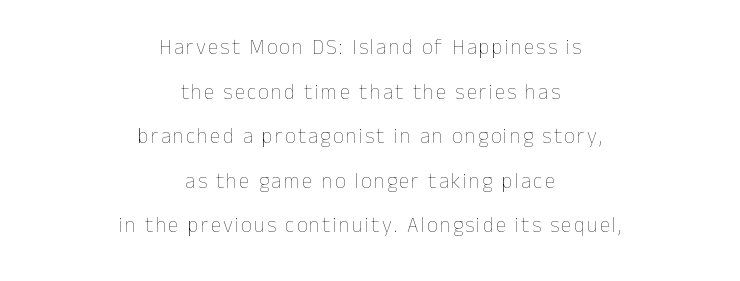
The designer dialed line spacing up above the default. The letterforms sit at book weight or below. Compared with a flush-left layout, this one balances lines on the center instead. It's the straight-up-and-down kind of type. Check the space under the baseline: it is left empty.
